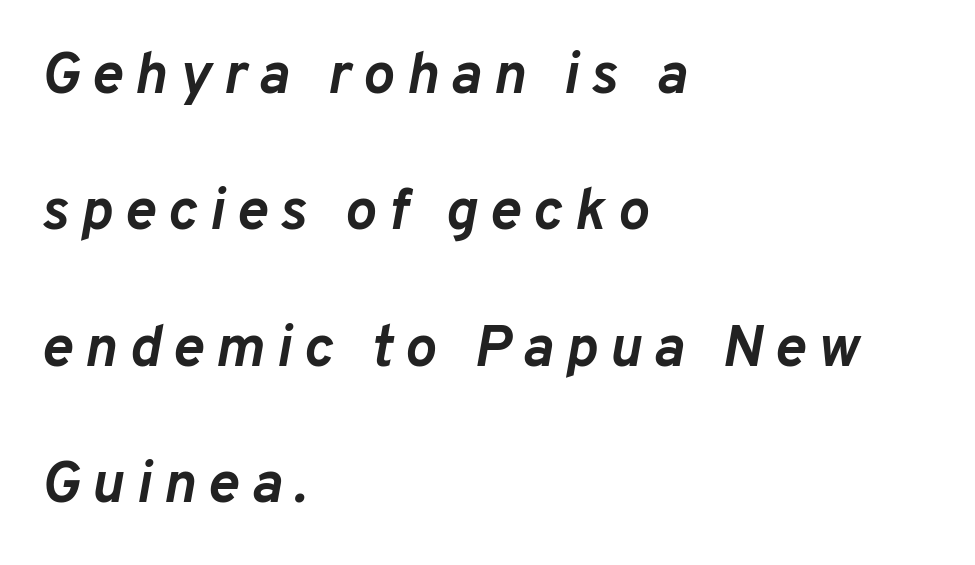
Q: Is the text bold? A: Yes.
Q: Is the text italic (slanted)? A: Yes, it leans right by about 10 degrees.
Q: Is the text underlined? A: No.
Q: How is the paragraph aligned? A: Left-aligned.
Q: Is the spacing between letters normal or unusually wide? A: Unusually wide.
Q: Is the spacing between lines tight, normal or loose? A: Loose.
Q: Width (condensed, normal, or wide)? A: Normal.
Q: Stroke contrast? A: Low.
Q: x-height? A: Medium.
Q: Monospaced? A: No.
